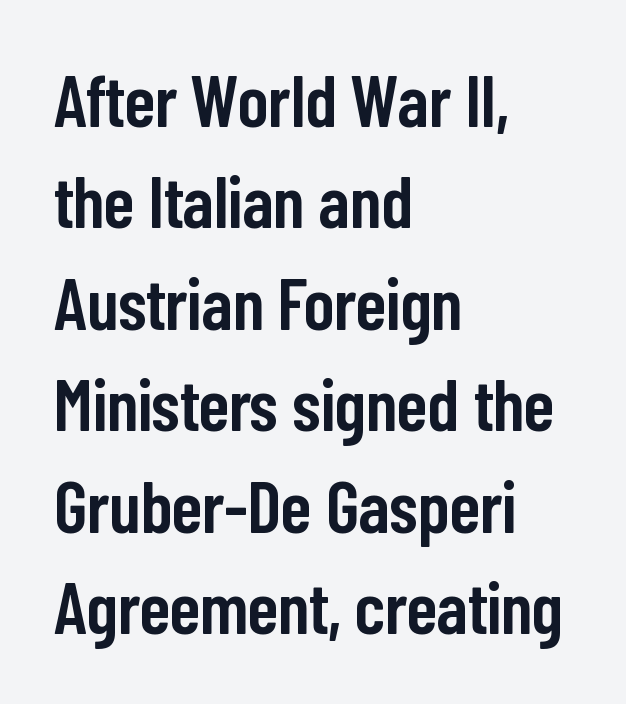
Q: Is the text bold? A: Semi-bold.
Q: Is the text italic (slanted)? A: No, it is upright.
Q: Is the typeface a serif or a sans-serif typeface? A: Sans-serif.
Q: Is the text underlined? A: No.
Q: How is the paragraph aligned? A: Left-aligned.
Q: Is the spacing between letters normal or unusually wide? A: Normal.
Q: Is the spacing between lines tight, normal or loose? A: Normal.
Q: Width (condensed, normal, or wide)? A: Condensed.
Q: Stroke contrast? A: Low.
Q: x-height? A: Medium.
Q: Monospaced? A: No.
